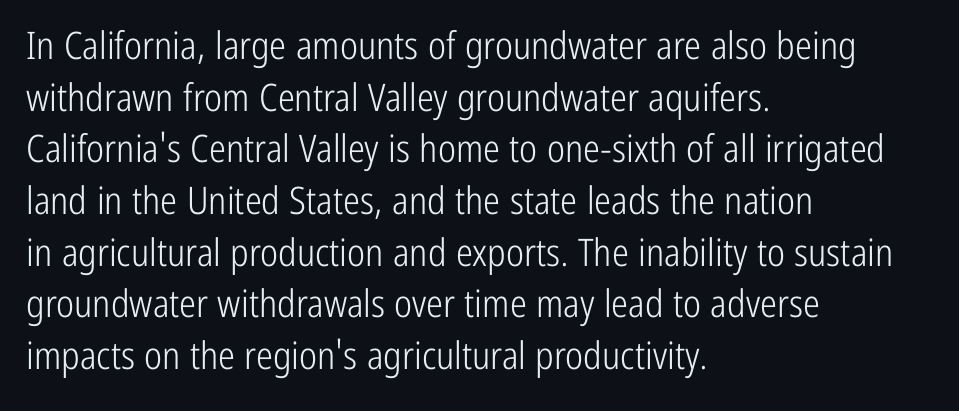
The image shows 38 px light, condensed sans-serif type, upright; set left-aligned, normal line spacing (1.36x), normal letter spacing, not underlined; low stroke contrast and a medium x-height.
